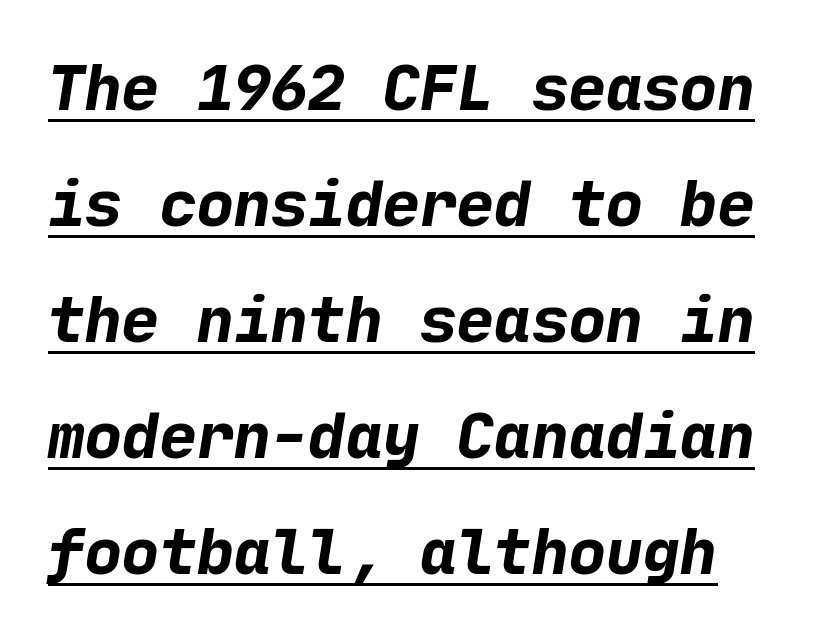
The tracking reads as untouched default to a designer's eye. A baseline rule has been typeset under these characters. A typesetter would label this face a sans. On the weight axis this lands at bold, roughly 700.
